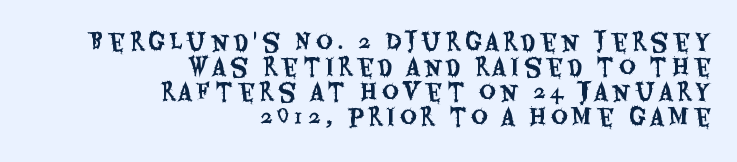
The image shows 23 px text type, upright; set right-aligned, tight line spacing (1.08x), not underlined.
